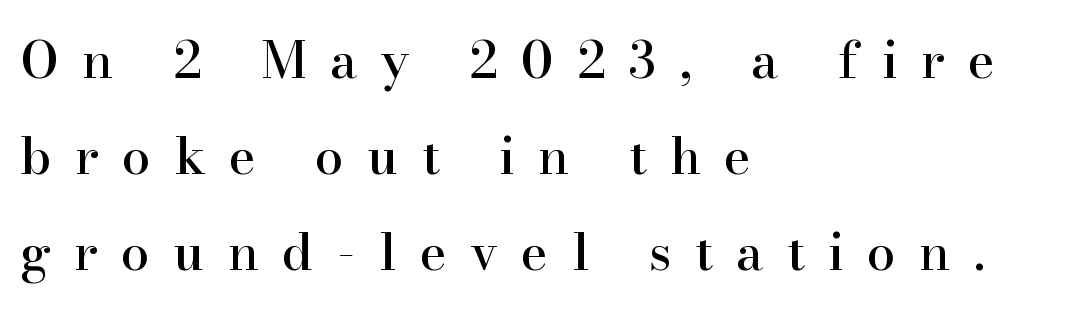
The image shows 51 px serif type, upright; set left-aligned, line spacing 1.88x, unusually wide letter spacing (+0.46 em), not underlined; high stroke contrast and a small x-height.
